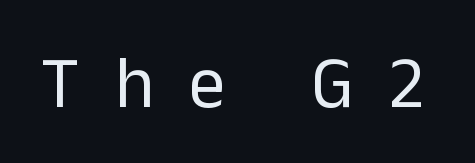
The image shows 73 px regular-weight sans-serif type, upright; set unusually wide letter spacing (+0.48 em), not underlined; low stroke contrast and a medium x-height.
